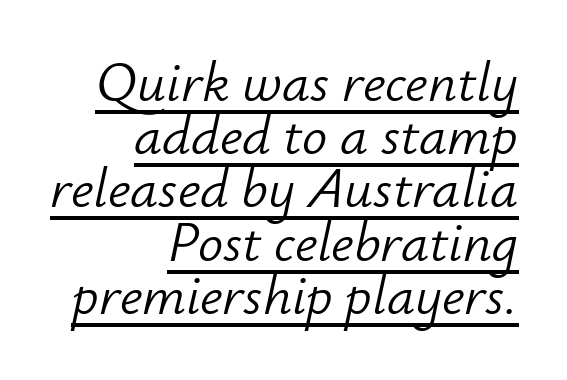
Is there an underline? Yes — a line sits under the letters. Note the varied advance widths — an 'i' is clearly narrower than an 'm'. Yep, that's italic — everything's leaning. Observe the ordinary spacing: letters are neighbours, not strangers. All the whitespace from short lines collects on the left.
